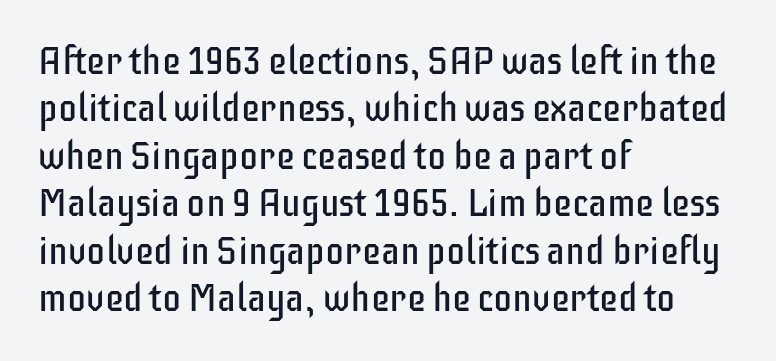
The image shows 38 px regular-weight, condensed sans-serif type, upright; set left-aligned, normal line spacing (1.25x), normal letter spacing, not underlined; low stroke contrast and a large x-height.
